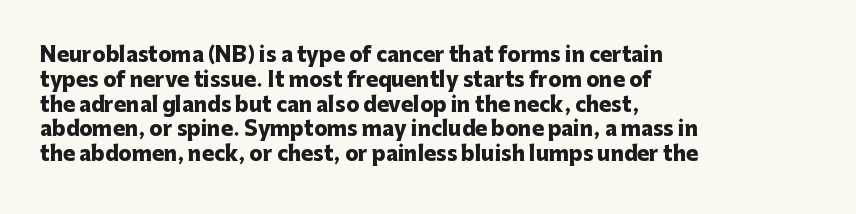
Line starts are locked; line ends wander. Tracking value appears to be zero — textbook default spacing. Style check: upright. Rule under the text: the space is simply empty. Heavy-handed strokes throughout: this text is bold.
